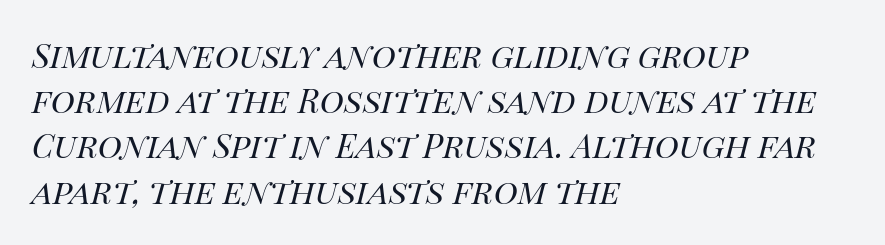
{"italic": "yes", "lean": "right", "slant_degrees": 14, "bold": "no", "weight": "regular", "width": "normal", "stroke_contrast": "high", "x_height": "large", "monospaced": "no", "underline": "no", "align": "left", "line_spacing": "normal", "line_spacing_ratio": 1.37, "letter_spacing": "normal", "letter_spacing_em": 0.0, "glyph_px": 33}
